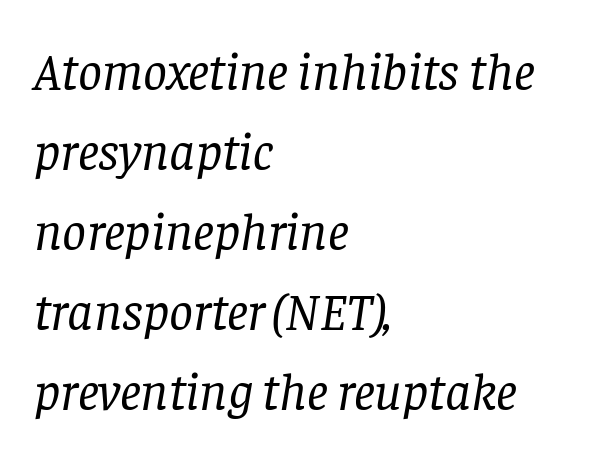
These glyphs show unthickened strokes, regular width or finer. Leading matches the norm, producing a regular column. Descenders are the only things crossing below the line. The letters advance in unequal steps, a hallmark of proportional type. Spacing between characters is what you'd get straight out of the box. Notice how the stems are inclined rather than vertical — that's the hallmark of italics.
